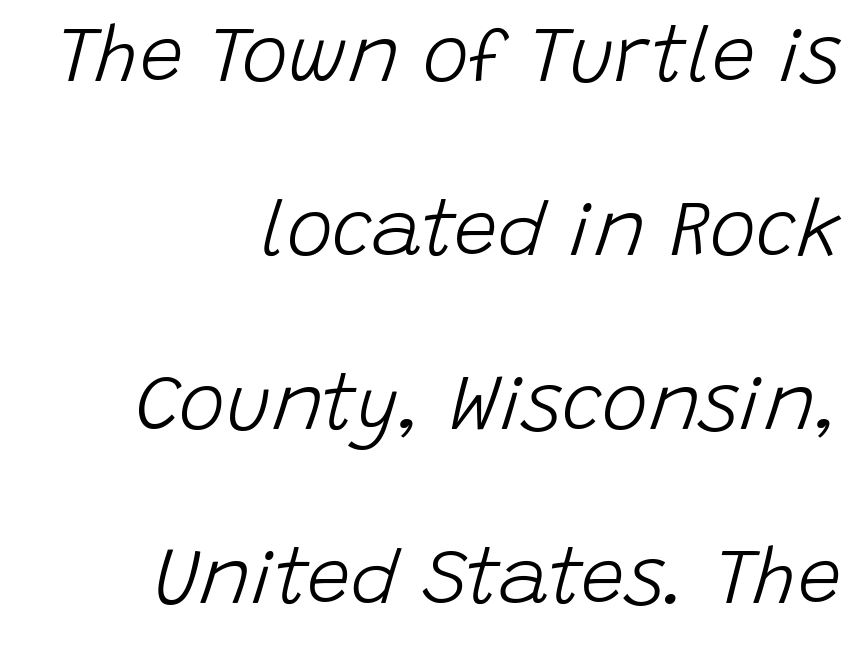
The image shows 78 px light type, italic (leaning right); set right-aligned, loose line spacing (2.23x), normal letter spacing, not underlined; low stroke contrast and a large x-height.
